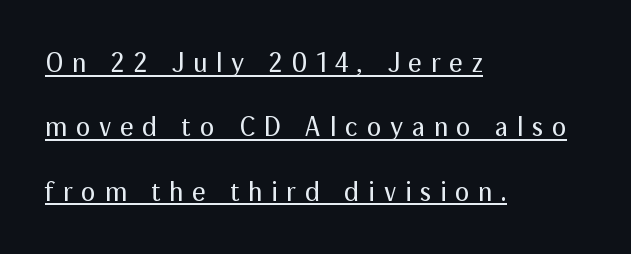
{"italic": "no", "bold": "no", "underline": "yes", "align": "left", "line_spacing": "loose", "line_spacing_ratio": 2.38, "letter_spacing": "wide", "letter_spacing_em": 0.32, "glyph_px": 27}
